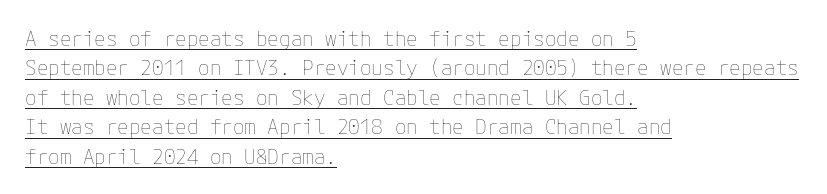
Q: Is the text bold? A: No.
Q: Is the text italic (slanted)? A: No, it is upright.
Q: Is the text underlined? A: Yes.
Q: How is the paragraph aligned? A: Left-aligned.
Q: Is the spacing between letters normal or unusually wide? A: Normal.
Q: Is the spacing between lines tight, normal or loose? A: Normal.
